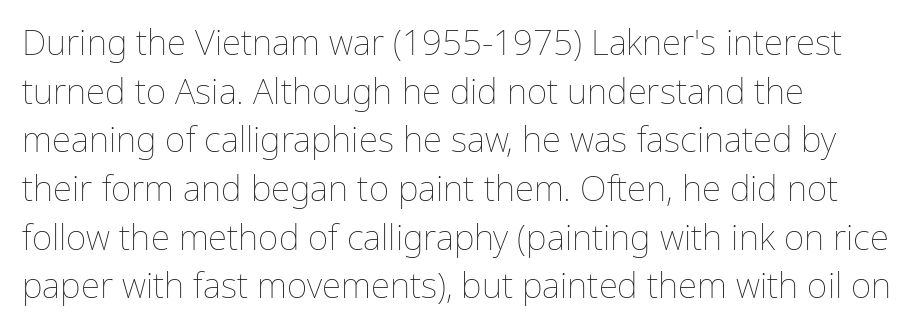
A typesetter would call this leading conventional body-copy spacing. The characters are drawn with everyday or finer stroke widths. The typesetter chose a ragged-right arrangement here. Nobody drew a line under any word here.
